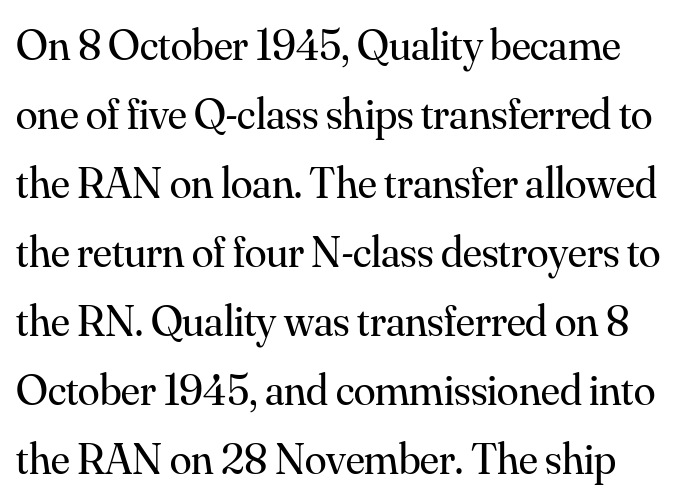
{"serif": "yes", "italic": "no", "bold": "no", "weight": "regular", "width": "normal", "stroke_contrast": "medium", "x_height": "small", "monospaced": "no", "underline": "no", "line_spacing": "normal", "line_spacing_ratio": 1.57, "letter_spacing": "normal", "letter_spacing_em": 0.0, "glyph_px": 44}
